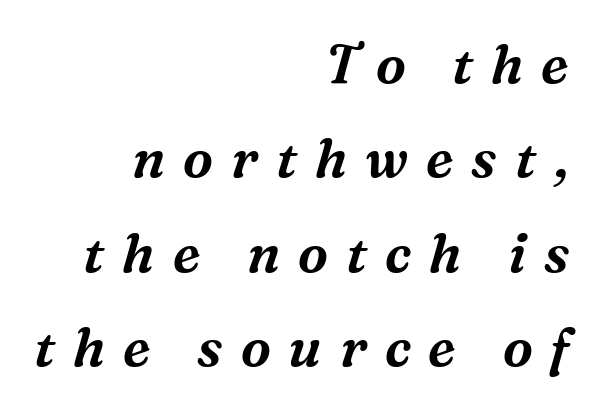
The image shows 54 px serif type, italic (leaning right); set right-aligned, line spacing 1.75x, unusually wide letter spacing (+0.33 em), not underlined; medium stroke contrast and a medium x-height.
